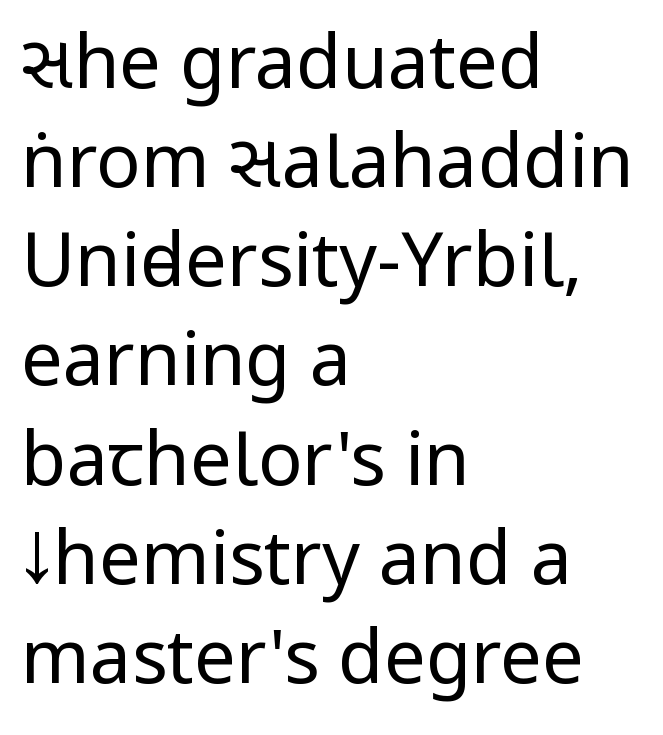
The image shows 74 px regular-weight, condensed sans-serif type, upright; set left-aligned, normal line spacing (1.34x), normal letter spacing, not underlined; low stroke contrast and a large x-height.
